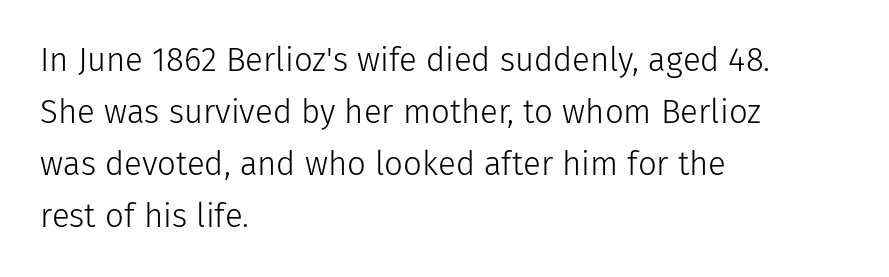
Q: Is the text bold? A: No.
Q: Is the text italic (slanted)? A: No, it is upright.
Q: Is the typeface a serif or a sans-serif typeface? A: Sans-serif.
Q: Is the text underlined? A: No.
Q: How is the paragraph aligned? A: Left-aligned.
Q: Is the spacing between letters normal or unusually wide? A: Normal.
Q: Is the spacing between lines tight, normal or loose? A: Normal.
Q: Width (condensed, normal, or wide)? A: Normal.
Q: Stroke contrast? A: Low.
Q: x-height? A: Medium.
Q: Monospaced? A: No.
